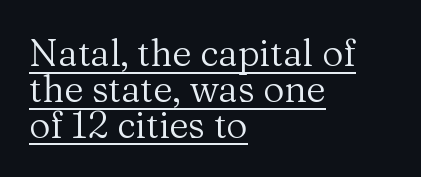
The image shows 37 px regular-weight serif type, upright; set left-aligned, tight line spacing (0.97x), normal letter spacing, underlined; medium stroke contrast and a medium x-height.
